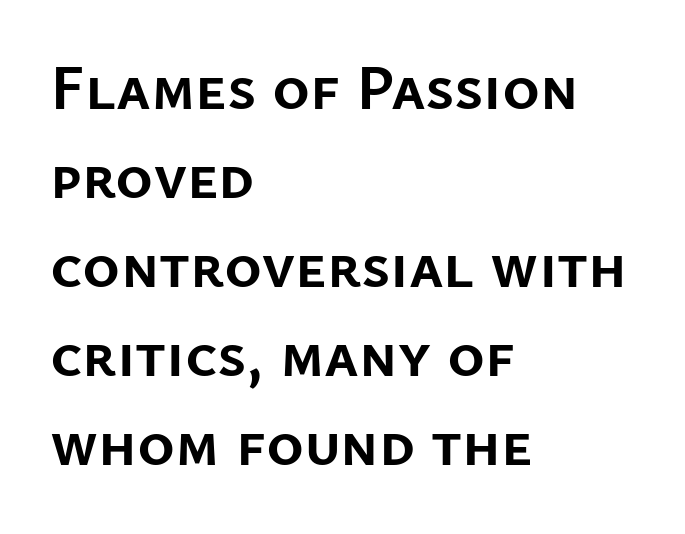
This sample has the flowing, uneven cadence of proportional lettering. The font family rendered here belongs to the sans-serif group. The rendering anchors every line to the left-hand side. This is heavy type, rendered in bold. Default kerning and tracking; the words read as compact shapes. Italic? Not at all — the glyphs are vertical.
